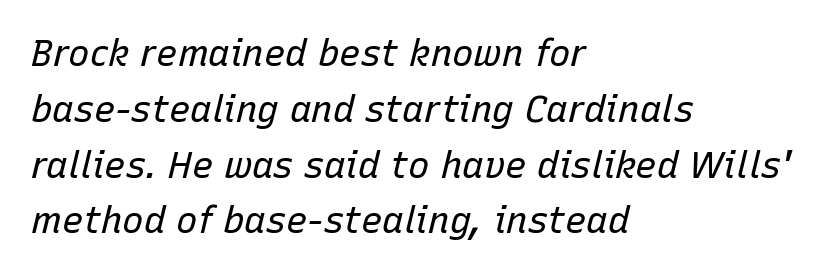
{"italic": "yes", "lean": "right", "slant_degrees": 15, "bold": "no", "weight": "regular", "width": "normal", "stroke_contrast": "low", "x_height": "medium", "monospaced": "no", "underline": "no", "align": "left", "line_spacing": "normal", "line_spacing_ratio": 1.55, "letter_spacing": "normal", "letter_spacing_em": 0.0, "glyph_px": 36}
